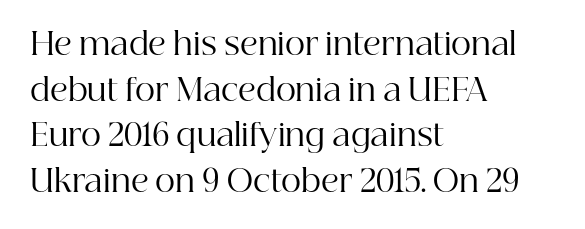
The image shows 31 px regular-weight serif type, upright; set left-aligned, normal line spacing (1.47x), normal letter spacing, not underlined; high stroke contrast and a medium x-height.
